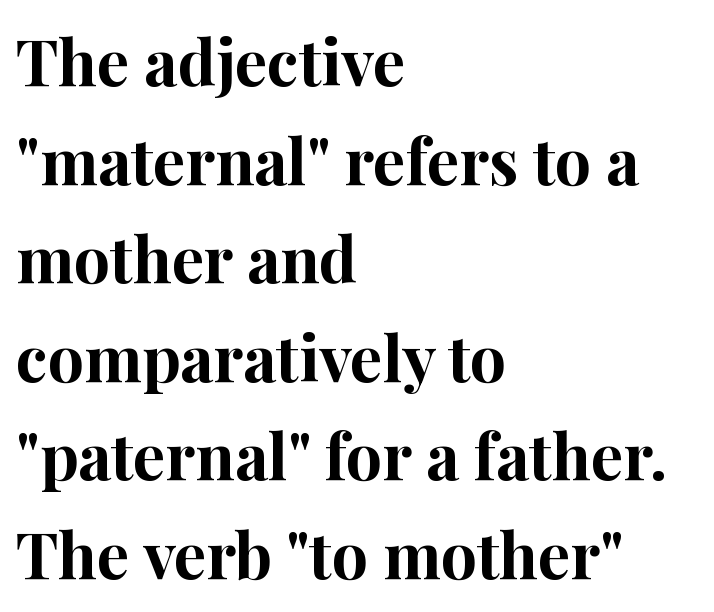
Q: Is the text bold? A: Yes.
Q: Is the text italic (slanted)? A: No, it is upright.
Q: Is the typeface a serif or a sans-serif typeface? A: Serif.
Q: Is the text underlined? A: No.
Q: How is the paragraph aligned? A: Left-aligned.
Q: Is the spacing between letters normal or unusually wide? A: Normal.
Q: Is the spacing between lines tight, normal or loose? A: Normal.
Q: Width (condensed, normal, or wide)? A: Normal.
Q: Stroke contrast? A: High.
Q: x-height? A: Medium.
Q: Monospaced? A: No.
